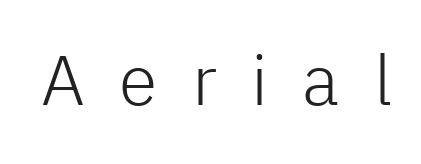
Q: Is the text bold? A: No.
Q: Is the text italic (slanted)? A: No, it is upright.
Q: Is the typeface a serif or a sans-serif typeface? A: Sans-serif.
Q: Is the text underlined? A: No.
Q: Is the spacing between letters normal or unusually wide? A: Unusually wide.
Q: Width (condensed, normal, or wide)? A: Normal.
Q: Stroke contrast? A: Low.
Q: x-height? A: Medium.
Q: Monospaced? A: No.
